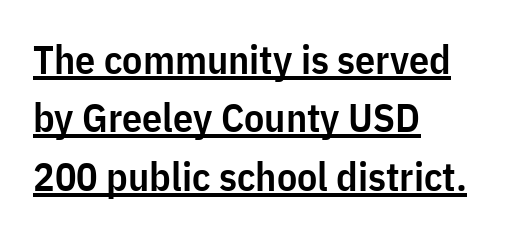
{"serif": "no", "italic": "no", "bold": "semi", "weight": "semibold", "width": "condensed", "stroke_contrast": "low", "x_height": "medium", "monospaced": "no", "underline": "yes", "align": "left", "line_spacing": "normal", "line_spacing_ratio": 1.46, "letter_spacing": "normal", "letter_spacing_em": 0.0, "glyph_px": 40}
